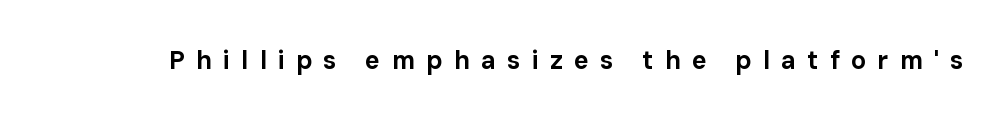
The image shows 25 px bold type, upright; set unusually wide letter spacing (+0.45 em), not underlined.
